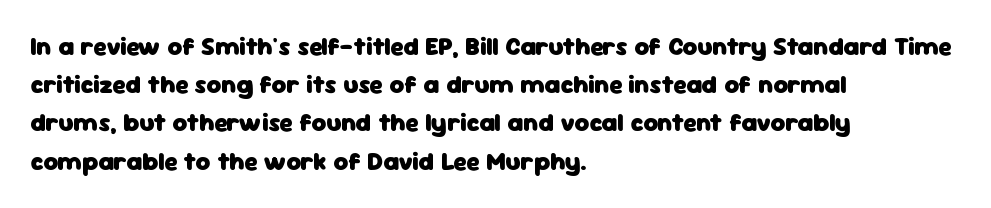
{"italic": "no", "bold": "yes", "underline": "no", "align": "left", "line_spacing": "normal", "line_spacing_ratio": 1.53, "letter_spacing": "normal", "letter_spacing_em": 0.0, "glyph_px": 25}
